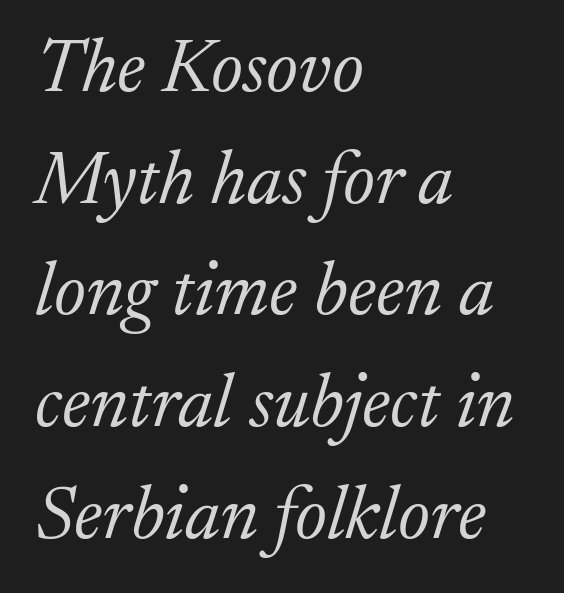
Horizontal alignment here is leftward, the default for most running prose. The typeface has the unassuming heft of standard copy or less. The passage shown is typed in a proportional face where columns would drift. A typesetter would label this face a serif. Nobody drew a line under any word here. What's the leading like? Ordinary, nothing unusual.
